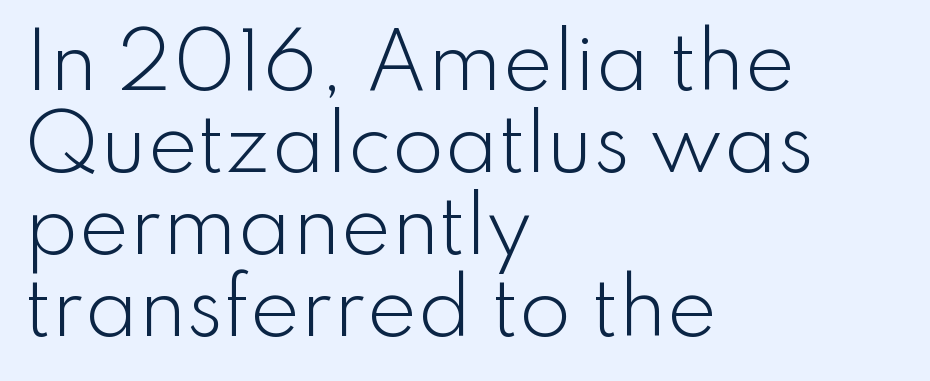
{"serif": "no", "italic": "no", "bold": "no", "weight": "light", "width": "normal", "stroke_contrast": "low", "x_height": "small", "monospaced": "no", "underline": "no", "align": "left", "line_spacing": "tight", "line_spacing_ratio": 1.08, "letter_spacing": "normal", "letter_spacing_em": 0.0, "glyph_px": 76}
